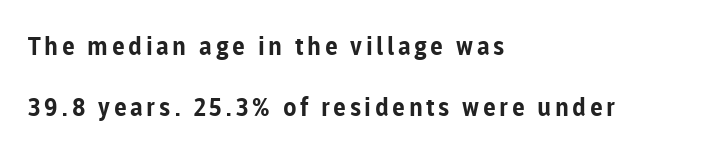
Q: Is the text bold? A: Yes.
Q: Is the text italic (slanted)? A: No, it is upright.
Q: Is the text underlined? A: No.
Q: How is the paragraph aligned? A: Left-aligned.
Q: Is the spacing between lines tight, normal or loose? A: Loose.
